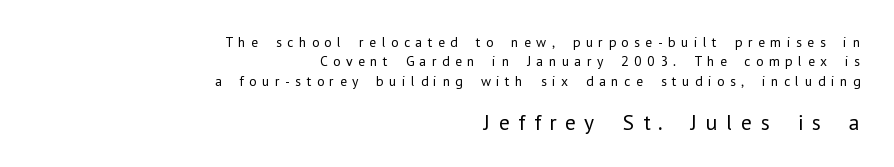
Q: Is the text bold? A: No.
Q: Is the text italic (slanted)? A: No, it is upright.
Q: Is the text underlined? A: No.
Q: How is the paragraph aligned? A: Right-aligned.
Q: Is the spacing between letters normal or unusually wide? A: Unusually wide.
Q: Is the spacing between lines tight, normal or loose? A: Normal.
Q: Which block of text is set in a larger size, the first (top) or the second (bottom)? A: The second (bottom) one.
